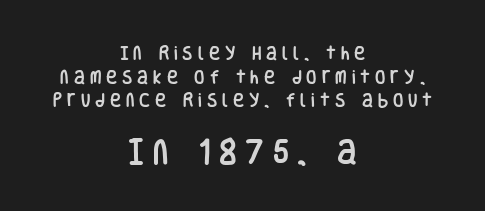
The image shows 27 px text type, upright; set centered, normal line spacing (1.57x), unusually wide letter spacing (+0.33 em), not underlined; the second (bottom) block is 1.8x larger.
